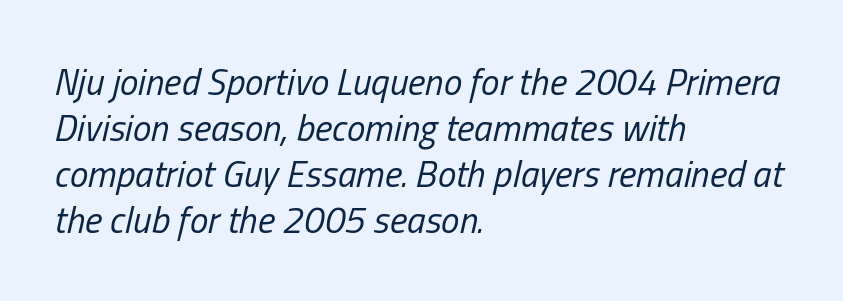
The image shows 37 px regular-weight, condensed type, italic (leaning right); set left-aligned, line spacing 1.24x, normal letter spacing, not underlined; low stroke contrast and a medium x-height.
